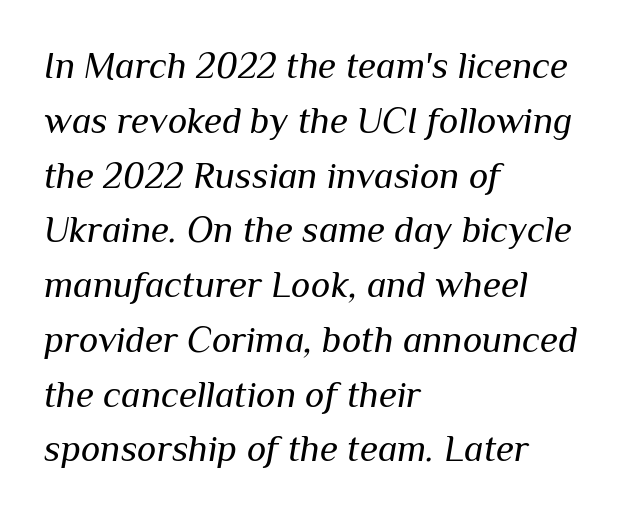
Q: Is the text bold? A: No.
Q: Is the text italic (slanted)? A: Yes, it leans right by about 10 degrees.
Q: Is the text underlined? A: No.
Q: How is the paragraph aligned? A: Left-aligned.
Q: Is the spacing between letters normal or unusually wide? A: Normal.
Q: Is the spacing between lines tight, normal or loose? A: Normal.
Q: Width (condensed, normal, or wide)? A: Normal.
Q: Stroke contrast? A: Medium.
Q: x-height? A: Medium.
Q: Monospaced? A: No.
